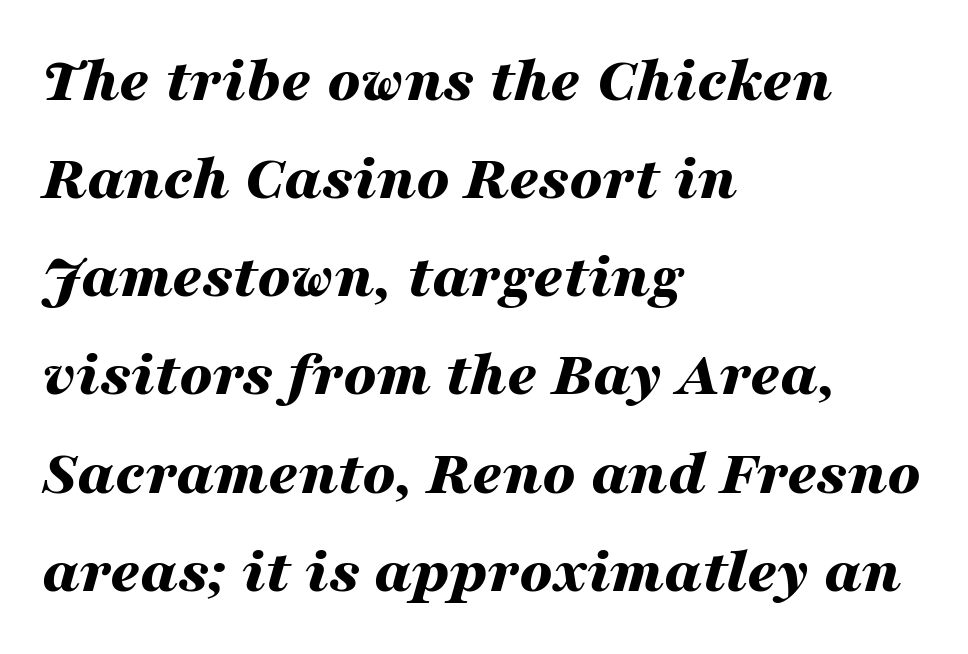
The image shows 65 px bold, wide type, italic (leaning right); set left-aligned, normal line spacing (1.51x), normal letter spacing, not underlined; medium stroke contrast and a medium x-height.
